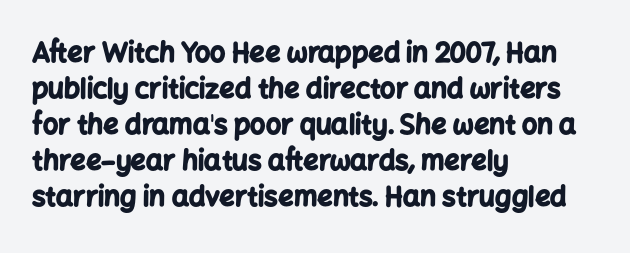
Is there much room between lines? A standard amount, neither cramped nor airy. This rendering features lettering with no underline. The typography opts for an upright posture over an oblique one. Standard letterfit; no display-style spreading of the glyphs. Line starts are locked; line ends wander. Heavy-handed strokes throughout: this text is bold.
